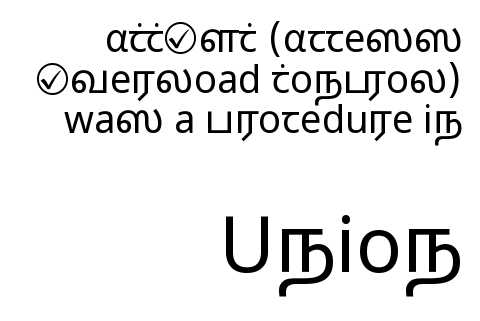
The image shows 77 px light, wide sans-serif type, upright; set right-aligned, tight line spacing (1.07x), normal letter spacing, not underlined; the second (bottom) block is 2.03x larger; low stroke contrast and a medium x-height.
